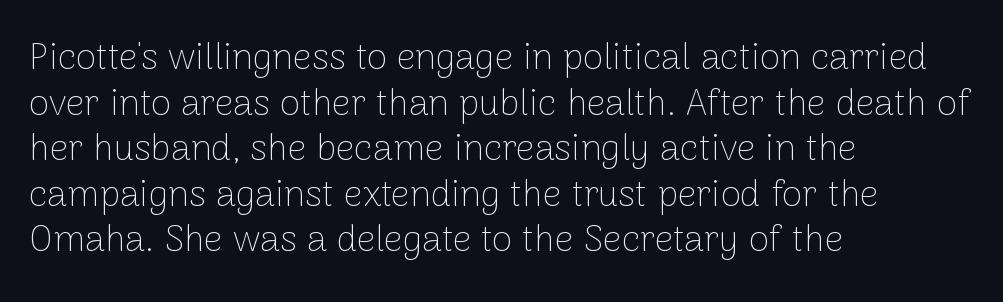
Q: Is the text bold? A: No.
Q: Is the text italic (slanted)? A: No, it is upright.
Q: Is the typeface a serif or a sans-serif typeface? A: Sans-serif.
Q: Is the text underlined? A: No.
Q: How is the paragraph aligned? A: Left-aligned.
Q: Is the spacing between letters normal or unusually wide? A: Normal.
Q: Width (condensed, normal, or wide)? A: Normal.
Q: Stroke contrast? A: Low.
Q: x-height? A: Medium.
Q: Monospaced? A: No.
